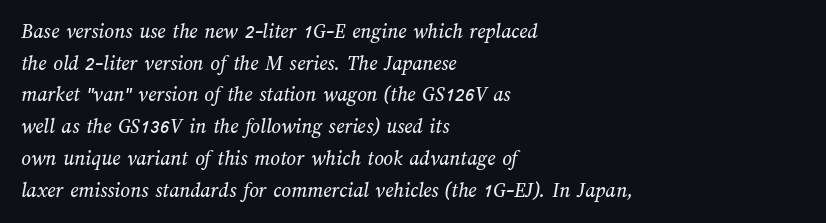
The image shows 21 px text type; set left-aligned, normal line spacing (1.51x), normal letter spacing, not underlined.
